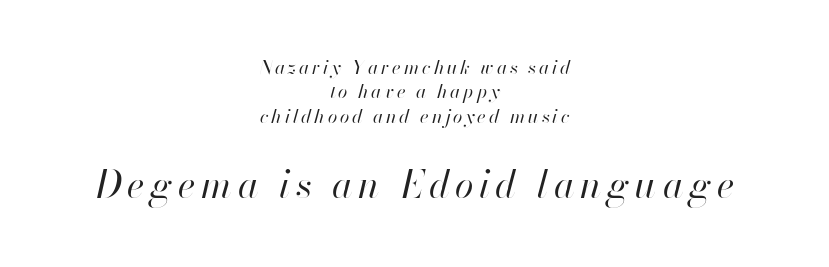
{"italic": "yes", "lean": "right", "slant_degrees": 13, "bold": "no", "weight": "regular", "width": "normal", "stroke_contrast": "high", "x_height": "small", "monospaced": "no", "underline": "no", "align": "center", "line_spacing": "normal", "line_spacing_ratio": 1.28, "larger_block": "second", "size_ratio": 2.0, "glyph_px": 38}
